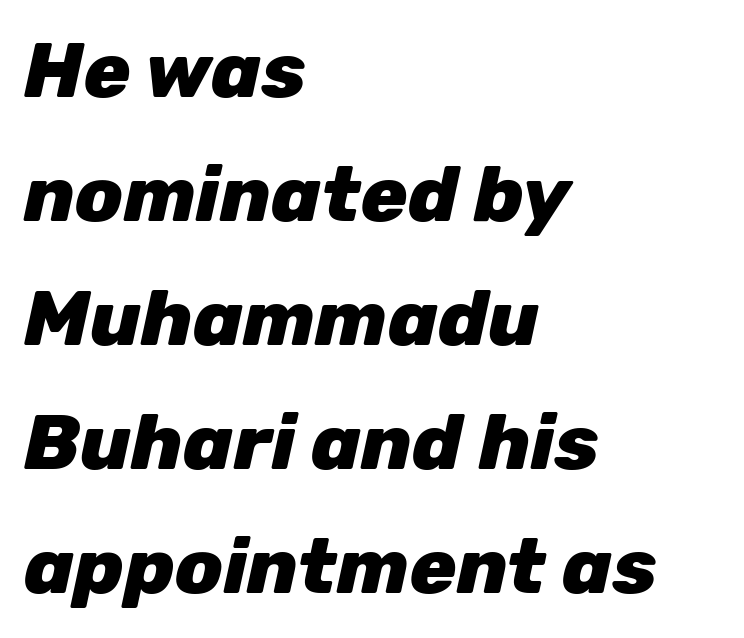
{"italic": "yes", "lean": "right", "slant_degrees": 12, "bold": "yes", "weight": "heavy", "width": "normal", "stroke_contrast": "low", "x_height": "medium", "monospaced": "no", "underline": "no", "align": "left", "line_spacing": "normal", "line_spacing_ratio": 1.59, "letter_spacing": "normal", "letter_spacing_em": 0.0, "glyph_px": 78}
